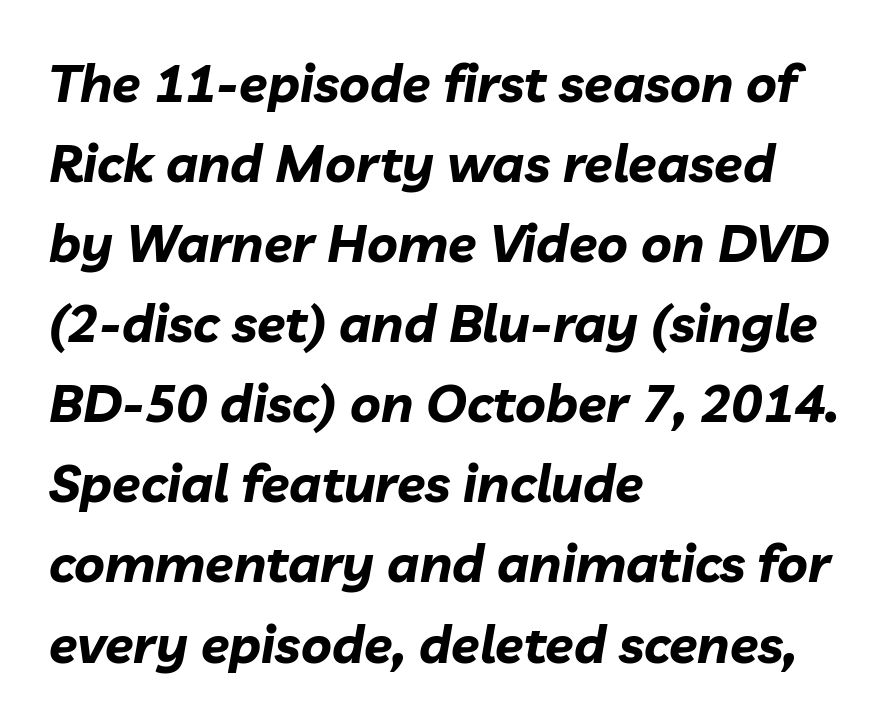
Q: Is the text bold? A: Yes.
Q: Is the text italic (slanted)? A: Yes, it leans right by about 10 degrees.
Q: Is the text underlined? A: No.
Q: How is the paragraph aligned? A: Left-aligned.
Q: Is the spacing between letters normal or unusually wide? A: Normal.
Q: Is the spacing between lines tight, normal or loose? A: Normal.
Q: Width (condensed, normal, or wide)? A: Normal.
Q: Stroke contrast? A: Low.
Q: x-height? A: Medium.
Q: Monospaced? A: No.
